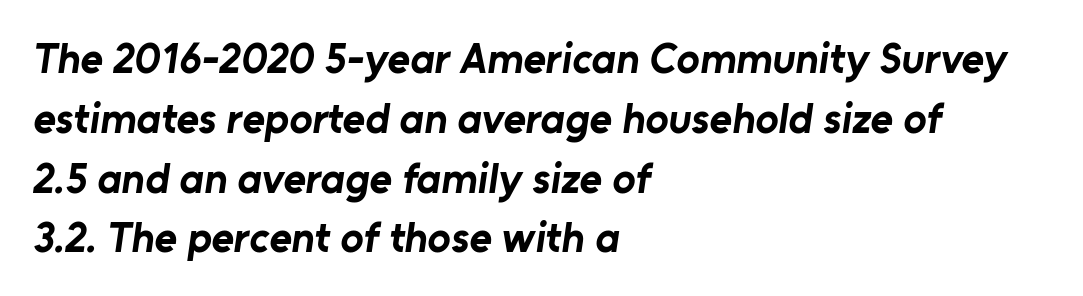
The image shows 43 px bold sans-serif type; set left-aligned, normal line spacing (1.39x), normal letter spacing, not underlined; low stroke contrast and a medium x-height.
